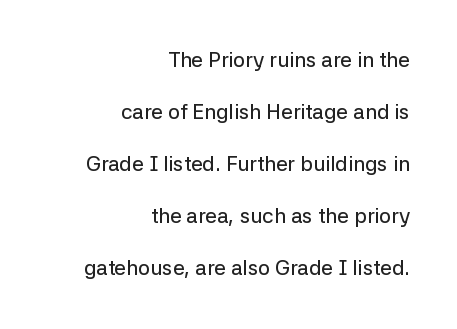
The line texture is even and compact thanks to regular tracking. Check the space under the baseline: it is left empty. Do the letters lean? They stand straight. Whoever set this chose breathing room over compactness in the vertical rhythm.
